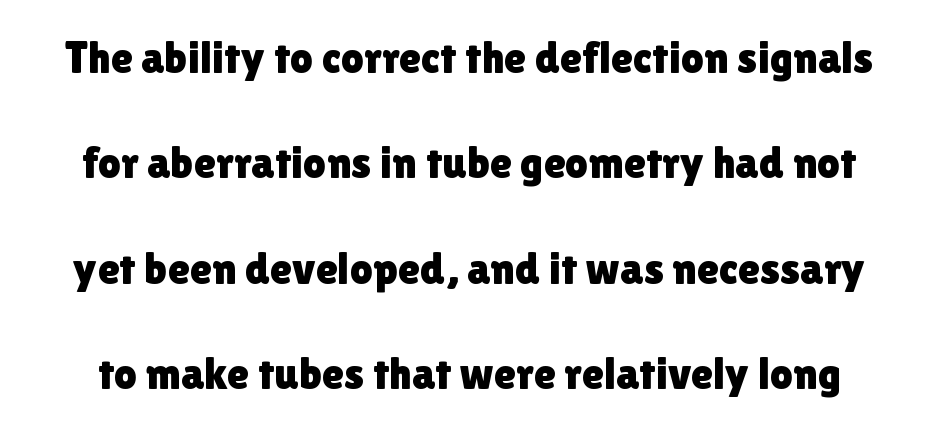
Q: Is the text italic (slanted)? A: No, it is upright.
Q: Is the typeface a serif or a sans-serif typeface? A: Sans-serif.
Q: Is the text underlined? A: No.
Q: Is the spacing between letters normal or unusually wide? A: Normal.
Q: Is the spacing between lines tight, normal or loose? A: Loose.
Q: Width (condensed, normal, or wide)? A: Normal.
Q: Stroke contrast? A: Low.
Q: x-height? A: Medium.
Q: Monospaced? A: No.
